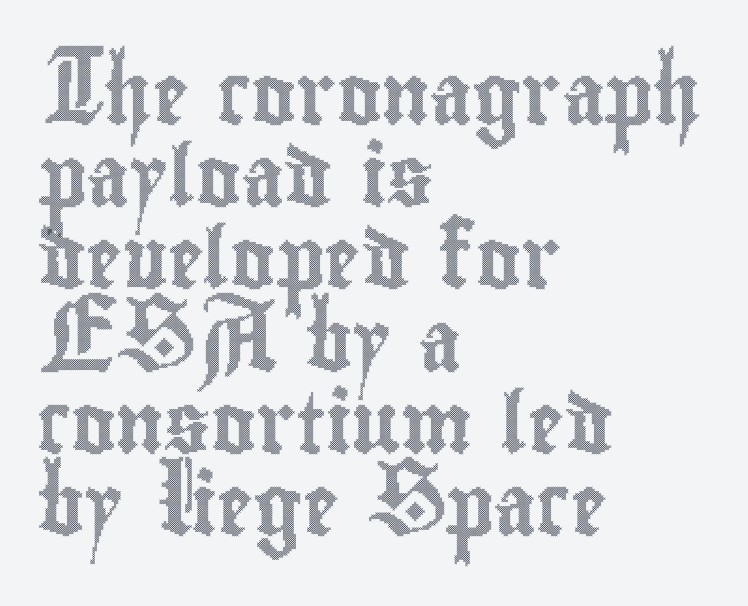
Q: Is the text italic (slanted)? A: No, it is upright.
Q: Is the text underlined? A: No.
Q: How is the paragraph aligned? A: Left-aligned.
Q: Is the spacing between letters normal or unusually wide? A: Normal.
Q: Is the spacing between lines tight, normal or loose? A: Normal.
Q: Width (condensed, normal, or wide)? A: Condensed.
Q: x-height? A: Small.
Q: Monospaced? A: No.
